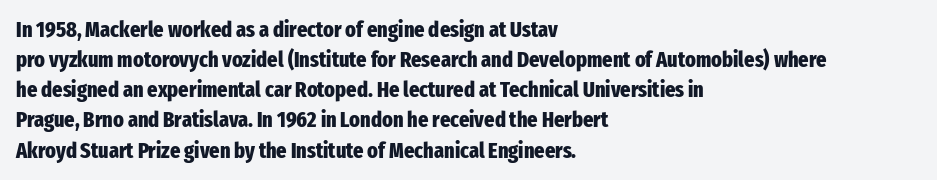
The paragraph shown leans on its left margin. This block has exactly the height ordinary leading produces. Italic: no, the glyphs are upright roman. The baseline area is clear.
